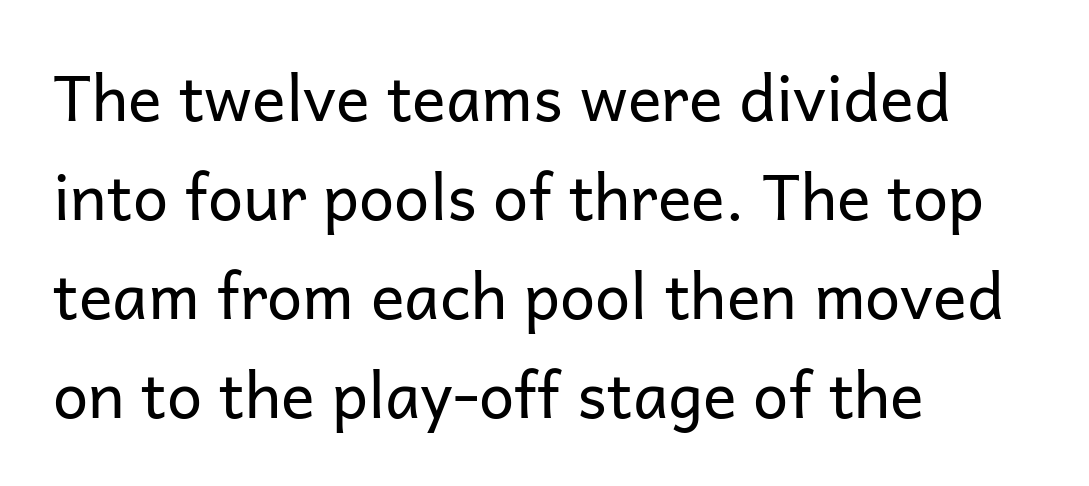
{"serif": "no", "italic": "no", "bold": "no", "weight": "regular", "width": "normal", "stroke_contrast": "low", "x_height": "medium", "monospaced": "no", "underline": "no", "align": "left", "line_spacing": "normal", "line_spacing_ratio": 1.57, "letter_spacing": "normal", "letter_spacing_em": 0.0, "glyph_px": 63}
